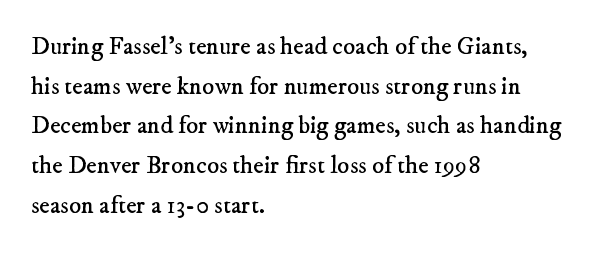
Short and long lines alike share a common starting point at left. Letters have the restrained weight of plain body copy at most. The passage shown stacks its lines at a standard gap. Default kerning and tracking; the words read as compact shapes. Any mark beneath the type? The region is blank.
